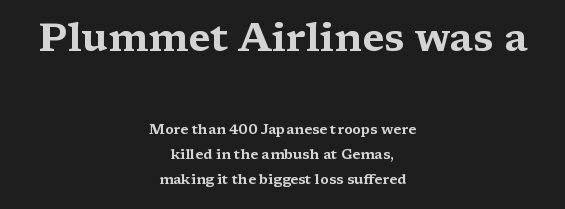
Q: Is the text italic (slanted)? A: No, it is upright.
Q: Is the typeface a serif or a sans-serif typeface? A: Serif.
Q: Is the text underlined? A: No.
Q: How is the paragraph aligned? A: Centered.
Q: Is the spacing between letters normal or unusually wide? A: Normal.
Q: Which block of text is set in a larger size, the first (top) or the second (bottom)? A: The first (top) one.
Q: Width (condensed, normal, or wide)? A: Wide.
Q: Stroke contrast? A: Medium.
Q: x-height? A: Medium.
Q: Monospaced? A: No.
